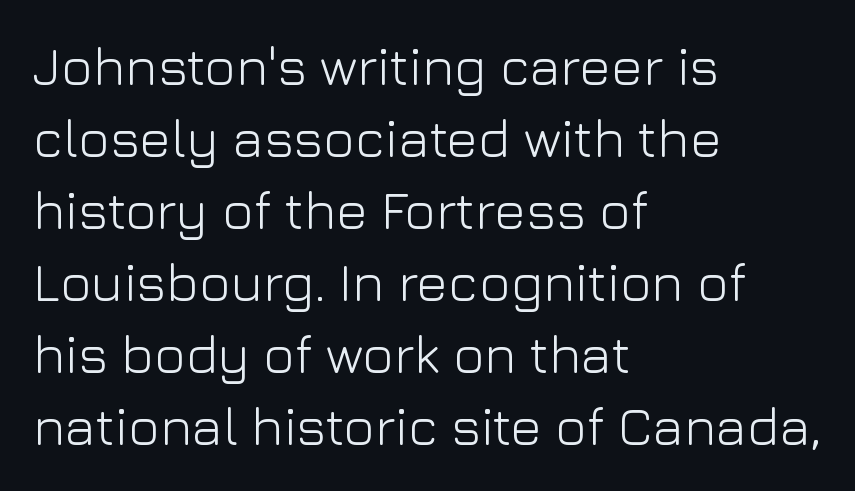
{"serif": "no", "italic": "no", "bold": "no", "weight": "light", "width": "normal", "stroke_contrast": "low", "x_height": "medium", "monospaced": "no", "underline": "no", "align": "left", "line_spacing": "normal", "line_spacing_ratio": 1.36, "letter_spacing": "normal", "letter_spacing_em": 0.0, "glyph_px": 53}
